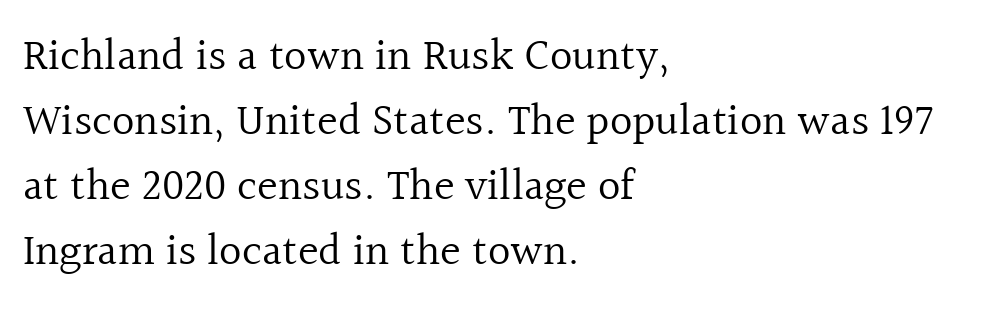
{"serif": "yes", "italic": "no", "bold": "no", "weight": "regular", "width": "normal", "x_height": "medium", "monospaced": "no", "underline": "no", "align": "left", "line_spacing": "normal", "line_spacing_ratio": 1.48, "letter_spacing": "normal", "letter_spacing_em": 0.0, "glyph_px": 44}
